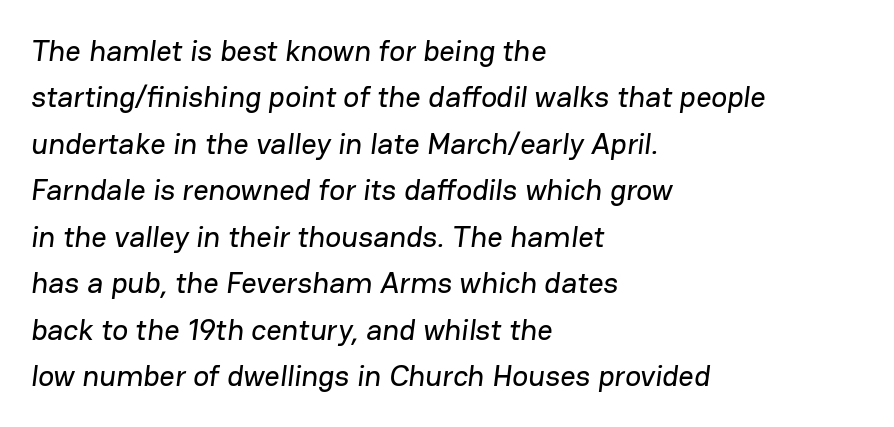
Q: Is the typeface a serif or a sans-serif typeface? A: Sans-serif.
Q: Is the text underlined? A: No.
Q: How is the paragraph aligned? A: Left-aligned.
Q: Is the spacing between letters normal or unusually wide? A: Normal.
Q: Is the spacing between lines tight, normal or loose? A: Normal.
Q: Width (condensed, normal, or wide)? A: Normal.
Q: Stroke contrast? A: Low.
Q: x-height? A: Medium.
Q: Monospaced? A: No.
